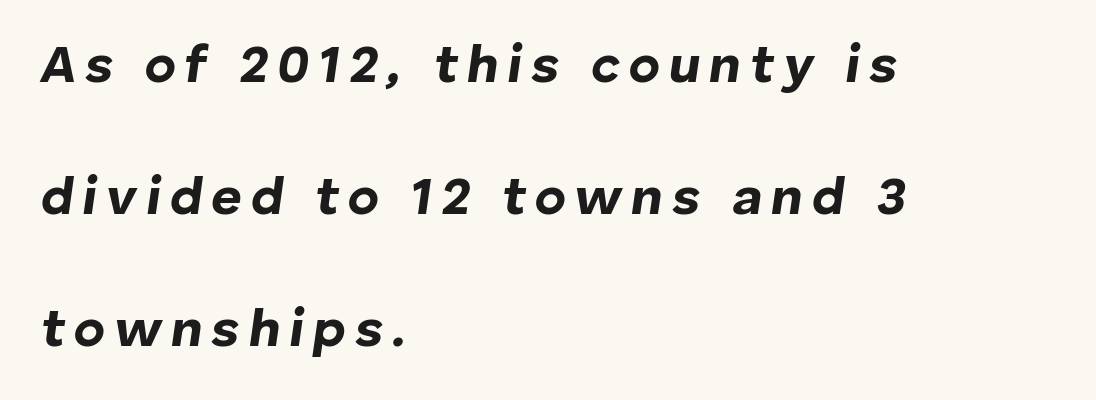
The image shows 53 px bold type, italic (leaning right); set left-aligned, loose line spacing (2.49x), not underlined; low stroke contrast and a medium x-height.
